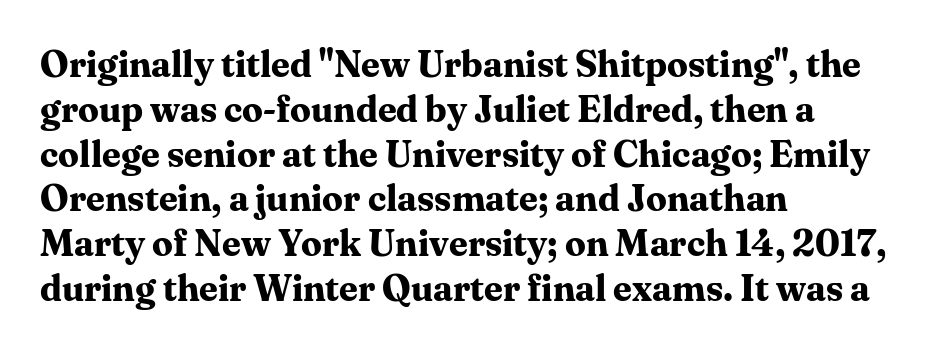
{"serif": "yes", "italic": "no", "bold": "yes", "weight": "bold", "width": "normal", "stroke_contrast": "medium", "x_height": "medium", "monospaced": "no", "underline": "no", "align": "left", "line_spacing_ratio": 1.21, "letter_spacing": "normal", "letter_spacing_em": 0.0, "glyph_px": 37}
